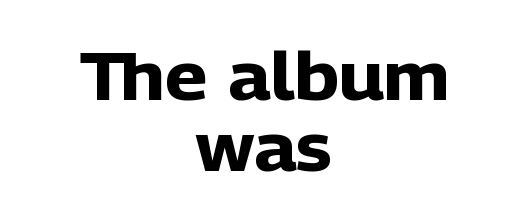
Q: Is the text bold? A: Yes.
Q: Is the text italic (slanted)? A: No, it is upright.
Q: Is the typeface a serif or a sans-serif typeface? A: Sans-serif.
Q: Is the text underlined? A: No.
Q: How is the paragraph aligned? A: Centered.
Q: Is the spacing between letters normal or unusually wide? A: Normal.
Q: Is the spacing between lines tight, normal or loose? A: Tight.
Q: Width (condensed, normal, or wide)? A: Normal.
Q: Stroke contrast? A: Low.
Q: x-height? A: Medium.
Q: Monospaced? A: No.
